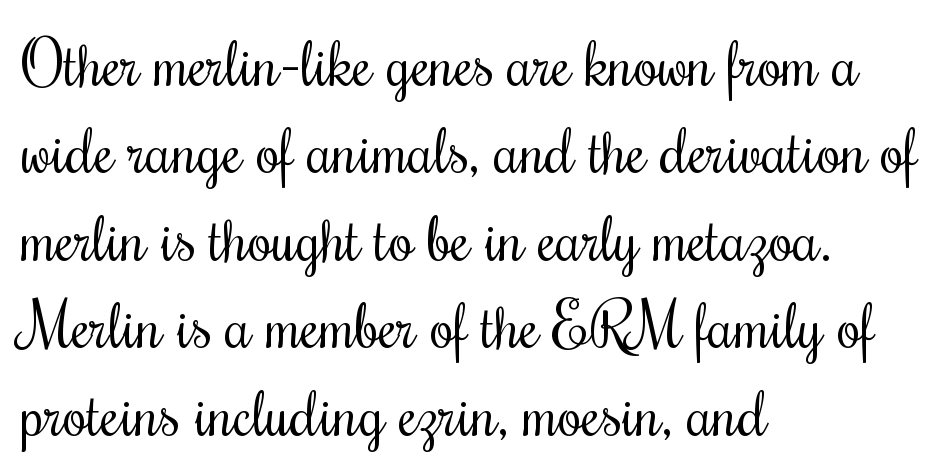
{"serif": "yes", "bold": "no", "weight": "regular", "width": "condensed", "stroke_contrast": "medium", "x_height": "small", "monospaced": "no", "underline": "no", "align": "left", "line_spacing": "normal", "line_spacing_ratio": 1.41, "letter_spacing": "normal", "letter_spacing_em": 0.0, "glyph_px": 62}
